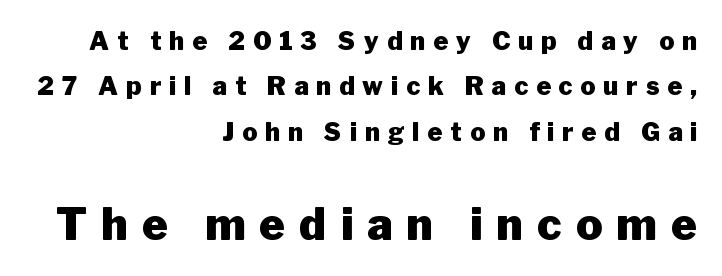
The image shows 44 px heavy sans-serif type, upright; set right-aligned, line spacing 1.82x, unusually wide letter spacing (+0.32 em), not underlined; the second (bottom) block is 1.76x larger; low stroke contrast and a medium x-height.
